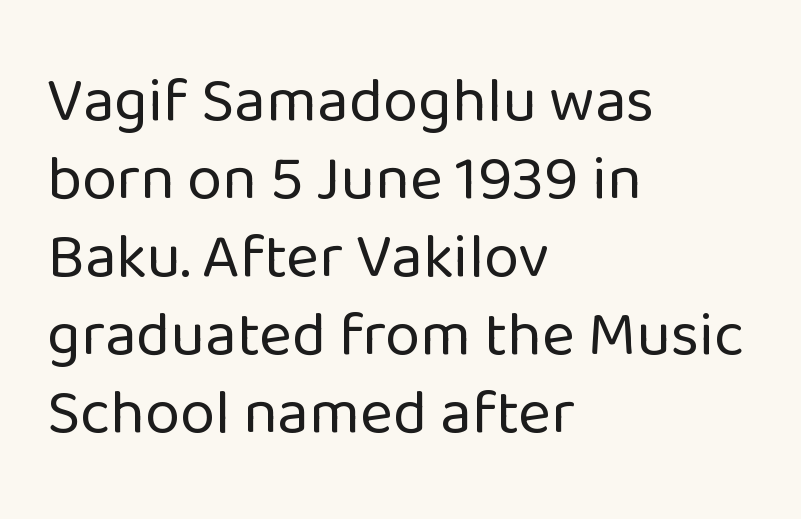
Q: Is the text bold? A: No.
Q: Is the text italic (slanted)? A: No, it is upright.
Q: Is the typeface a serif or a sans-serif typeface? A: Sans-serif.
Q: Is the text underlined? A: No.
Q: How is the paragraph aligned? A: Left-aligned.
Q: Is the spacing between letters normal or unusually wide? A: Normal.
Q: Width (condensed, normal, or wide)? A: Normal.
Q: Stroke contrast? A: Low.
Q: x-height? A: Medium.
Q: Monospaced? A: No.
